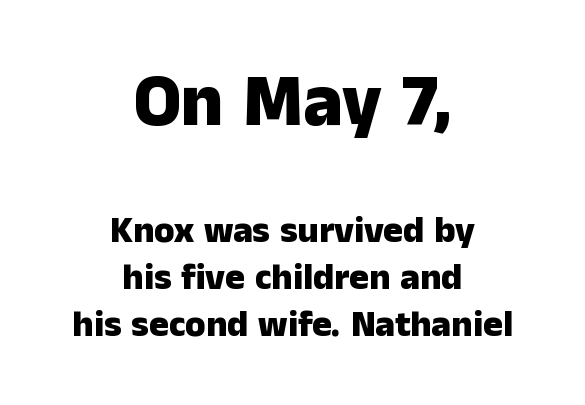
The image shows 74 px heavy sans-serif type, upright; set centered, normal line spacing (1.27x), normal letter spacing, not underlined; the first (top) block is 2.0x larger; low stroke contrast and a medium x-height.
